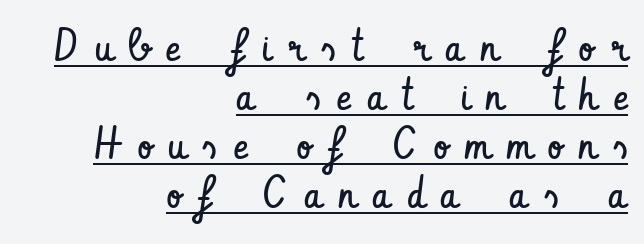
{"serif": "no", "italic": "no", "bold": "no", "weight": "regular", "width": "condensed", "stroke_contrast": "low", "x_height": "small", "monospaced": "no", "underline": "yes", "align": "right", "line_spacing": "tight", "line_spacing_ratio": 1.09, "letter_spacing": "wide", "letter_spacing_em": 0.36, "glyph_px": 45}
